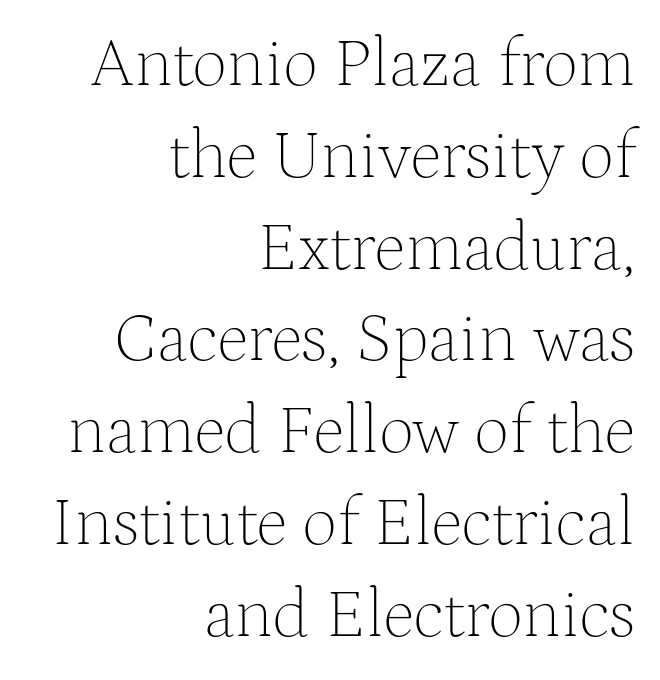
Q: Is the text bold? A: No.
Q: Is the text italic (slanted)? A: No, it is upright.
Q: Is the typeface a serif or a sans-serif typeface? A: Serif.
Q: Is the text underlined? A: No.
Q: How is the paragraph aligned? A: Right-aligned.
Q: Is the spacing between letters normal or unusually wide? A: Normal.
Q: Is the spacing between lines tight, normal or loose? A: Normal.
Q: Width (condensed, normal, or wide)? A: Normal.
Q: Stroke contrast? A: Medium.
Q: x-height? A: Medium.
Q: Monospaced? A: No.
